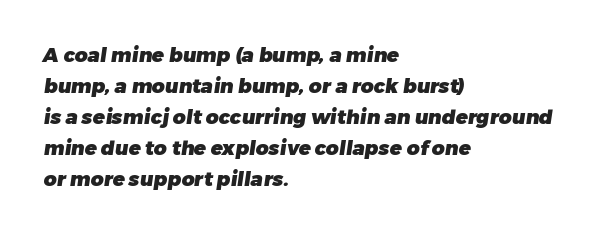
The image shows 20 px bold type; set left-aligned, normal line spacing (1.55x), normal letter spacing, not underlined.
